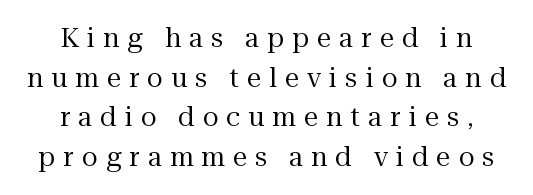
Underlining? Definitely not there. Stroke thickness stays within the range of a standard reading face or lighter. Layout note: lines centered. Does extra space separate the letters? Yes, quite a lot of it.
